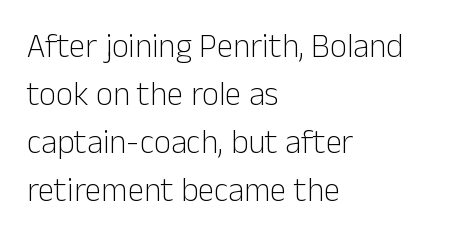
Q: Is the text bold? A: No.
Q: Is the text italic (slanted)? A: No, it is upright.
Q: Is the typeface a serif or a sans-serif typeface? A: Sans-serif.
Q: Is the text underlined? A: No.
Q: How is the paragraph aligned? A: Left-aligned.
Q: Is the spacing between letters normal or unusually wide? A: Normal.
Q: Is the spacing between lines tight, normal or loose? A: Normal.
Q: Width (condensed, normal, or wide)? A: Normal.
Q: Stroke contrast? A: Low.
Q: x-height? A: Medium.
Q: Monospaced? A: No.
